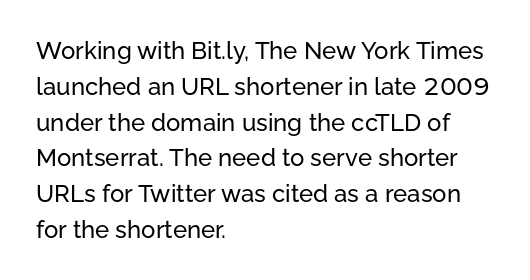
{"italic": "no", "underline": "no", "align": "left", "line_spacing": "normal", "line_spacing_ratio": 1.49, "letter_spacing": "normal", "letter_spacing_em": 0.0, "glyph_px": 24}
